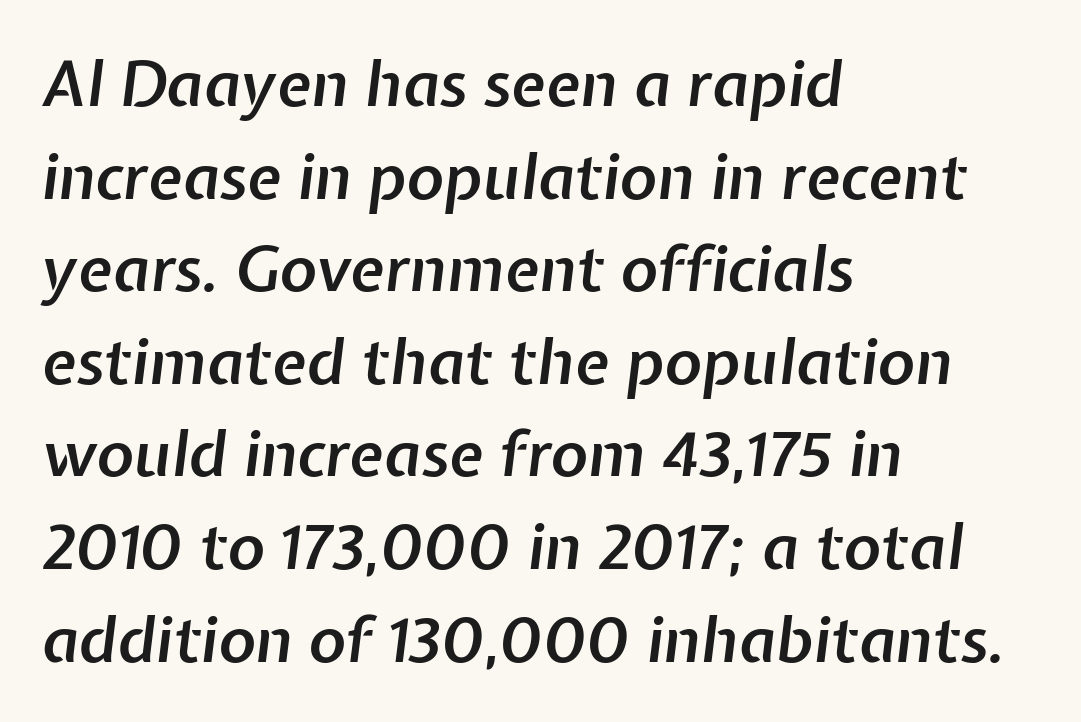
Q: Is the text bold? A: Semi-bold.
Q: Is the text italic (slanted)? A: Yes, it leans right by about 7 degrees.
Q: Is the text underlined? A: No.
Q: How is the paragraph aligned? A: Left-aligned.
Q: Is the spacing between letters normal or unusually wide? A: Normal.
Q: Is the spacing between lines tight, normal or loose? A: Normal.
Q: Width (condensed, normal, or wide)? A: Normal.
Q: Stroke contrast? A: Low.
Q: x-height? A: Medium.
Q: Monospaced? A: No.
